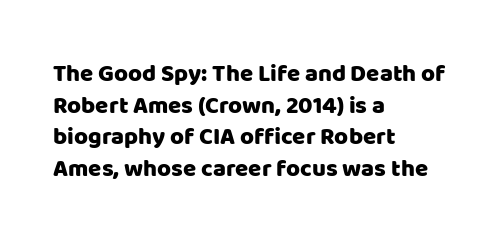
The image shows 24 px text type, upright; set left-aligned, normal line spacing (1.32x), normal letter spacing, not underlined.
